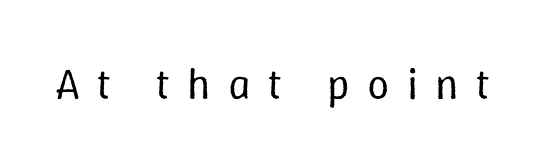
The image shows 44 px regular-weight type, upright; set unusually wide letter spacing (+0.39 em), not underlined; low stroke contrast and a medium x-height.
